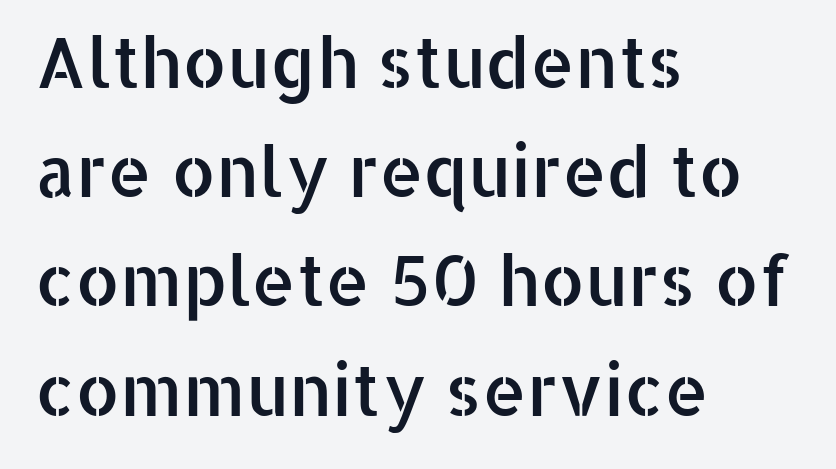
{"serif": "no", "italic": "no", "width": "normal", "stroke_contrast": "low", "x_height": "medium", "monospaced": "no", "underline": "no", "align": "left", "line_spacing": "normal", "line_spacing_ratio": 1.56, "letter_spacing": "normal", "letter_spacing_em": 0.0, "glyph_px": 70}
